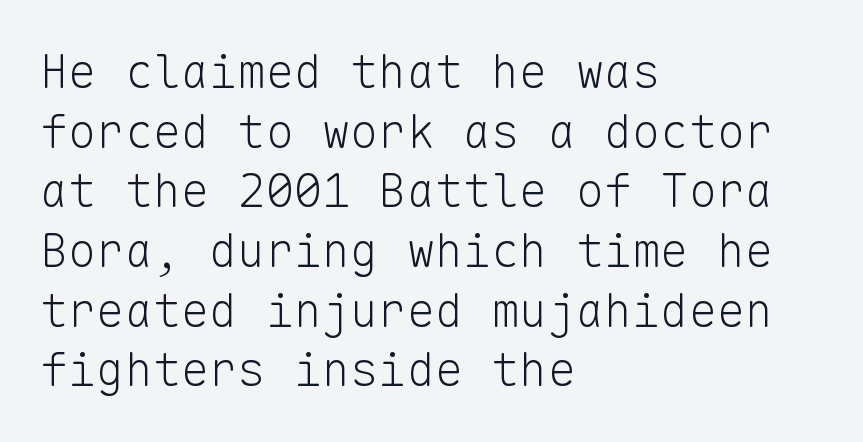
Classification — sans serif. The strokes carry an ordinary text weight at most. A student would call this left alignment; a typographer would say flush left, rag right. The gap between lines stays unmarked.
